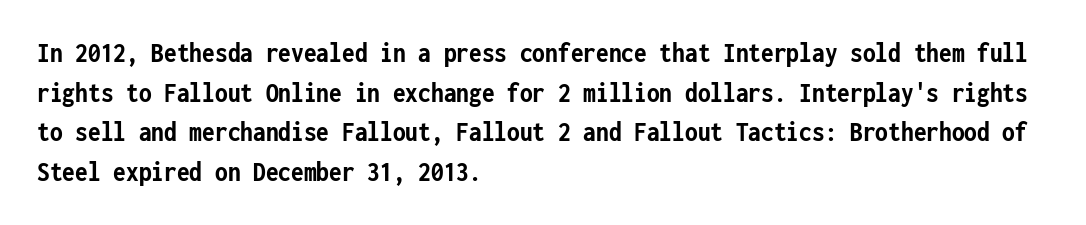
The image shows 29 px semibold, condensed sans-serif type, upright, monospaced; set left-aligned, normal line spacing (1.37x), normal letter spacing, not underlined; low stroke contrast and a medium x-height.
